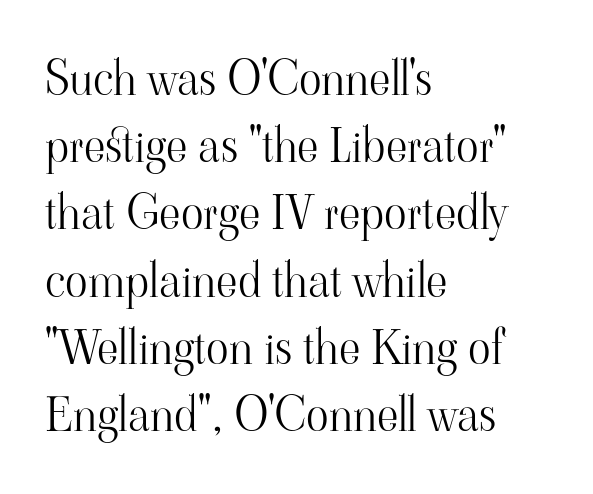
{"serif": "yes", "italic": "no", "bold": "no", "weight": "light", "width": "normal", "stroke_contrast": "high", "x_height": "small", "monospaced": "no", "underline": "no", "align": "left", "line_spacing": "normal", "line_spacing_ratio": 1.43, "letter_spacing": "normal", "letter_spacing_em": 0.0, "glyph_px": 47}
